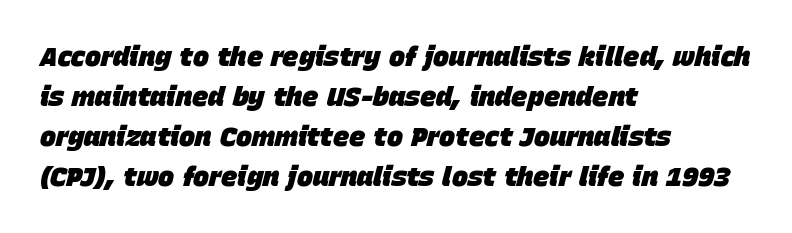
The image shows 27 px bold type, italic (leaning right); set left-aligned, normal line spacing (1.48x), normal letter spacing, not underlined.
